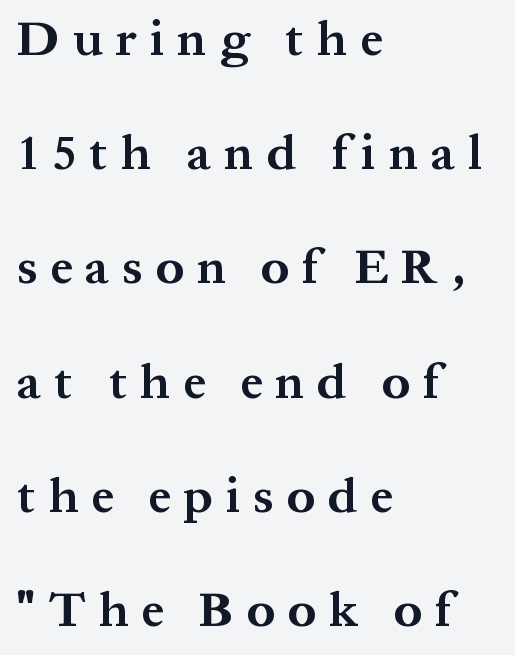
Does the lettering tilt? It doesn't — this is upright. The letters advance in unequal steps, a hallmark of proportional type. One-word summary of the alignment: left. How are the letters spaced? Widely, with obvious added tracking. What's the leading like? Stretched, with rows far apart. The passage shown is emphatically bold.
